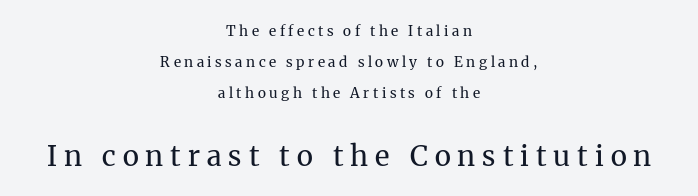
The image shows 28 px regular-weight serif type, upright; set centered, loose line spacing (2.22x), unusually wide letter spacing (+0.25 em), not underlined; the second (bottom) block is 2.0x larger; medium stroke contrast and a medium x-height.
